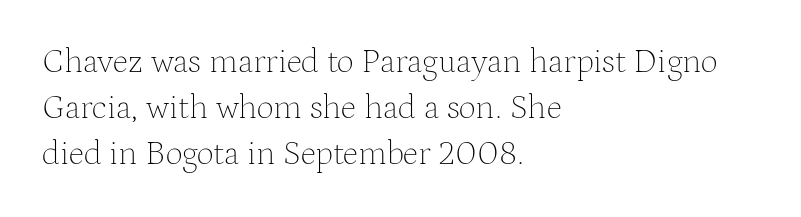
{"serif": "yes", "italic": "no", "bold": "no", "weight": "thin", "width": "normal", "stroke_contrast": "medium", "x_height": "medium", "monospaced": "no", "underline": "no", "align": "left", "line_spacing": "normal", "line_spacing_ratio": 1.36, "letter_spacing": "normal", "letter_spacing_em": 0.0, "glyph_px": 34}
